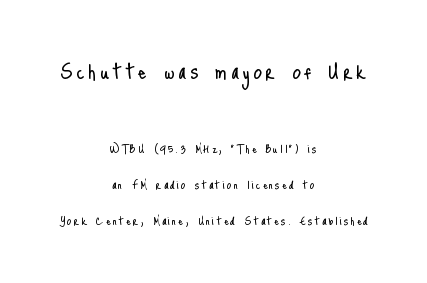
Q: Is the text bold? A: No.
Q: Is the text italic (slanted)? A: No, it is upright.
Q: Is the text underlined? A: No.
Q: How is the paragraph aligned? A: Centered.
Q: Is the spacing between lines tight, normal or loose? A: Loose.
Q: Which block of text is set in a larger size, the first (top) or the second (bottom)? A: The first (top) one.
